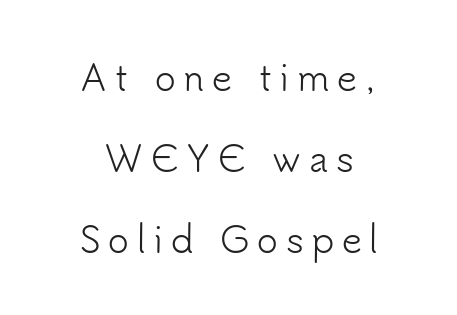
The face used here is rendered with a markedly widened letterfit. This sample has the flowing, uneven cadence of proportional lettering. The letters carry no serifs — their stems end cleanly without finishing strokes. The axis of the letterforms is exactly vertical. The glyphs are unaccompanied by any horizontal stroke below them. Summary of weight: not heavy and not bold.
